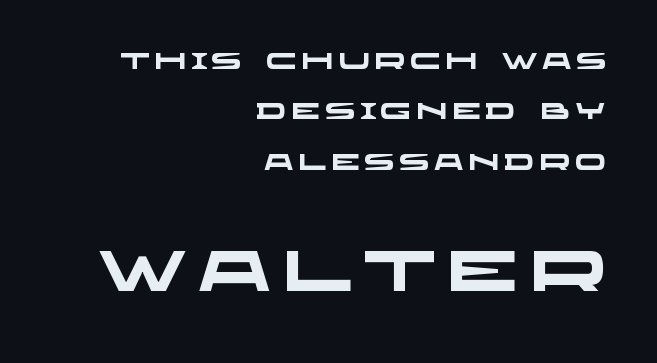
Thick stems and heavy bowls — unmistakably bold. Decoration check: the copy has no underline. Observe the wide spacing: letters keep a clear distance from each other. Do the characters align in a grid? No, the font is proportional. The compositor pushed each line to the right boundary. The designer dialed line spacing up above the default.
